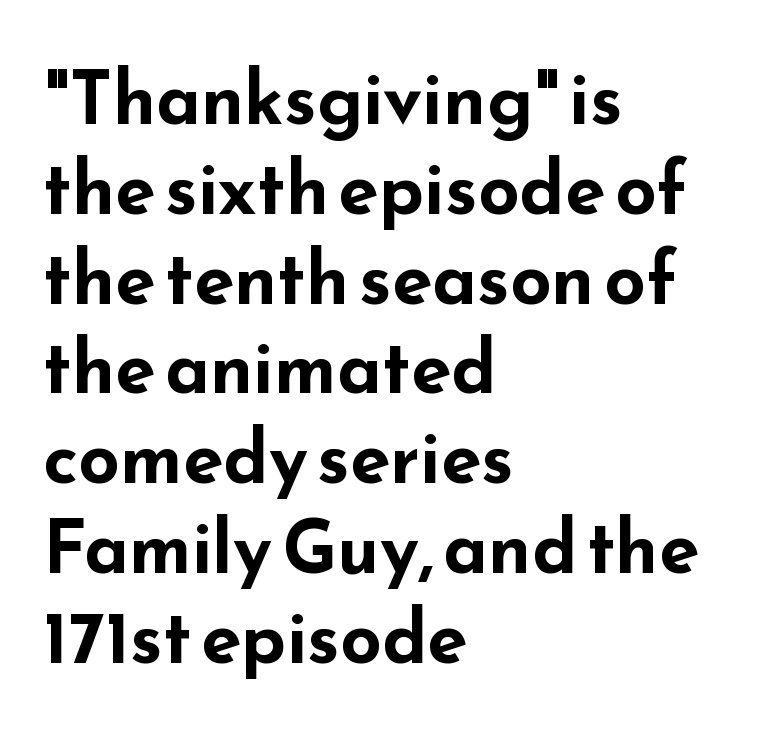
{"serif": "no", "italic": "no", "bold": "yes", "weight": "bold", "width": "wide", "stroke_contrast": "low", "x_height": "small", "monospaced": "no", "underline": "no", "align": "left", "line_spacing_ratio": 1.23, "letter_spacing": "normal", "letter_spacing_em": 0.0, "glyph_px": 73}
